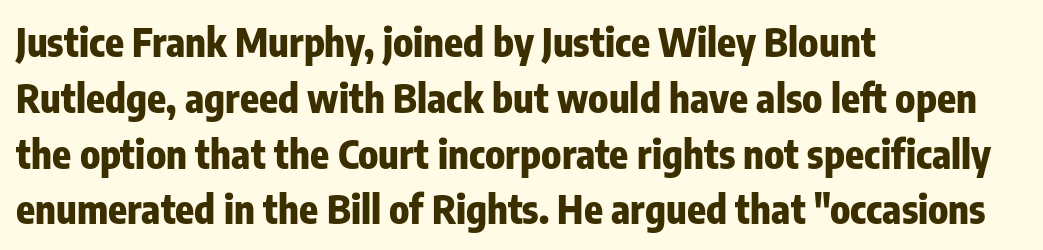
A typesetter would call this proportional, since set widths differ per character. The type family on display is of the sans-serif kind. Summary of vertical rhythm: regular, with standard interline spacing. No word sits above an underline. Set as a true bold cut, around the 700 mark. Visually the block forms a straight wall on the left and a jagged coastline on the right.
